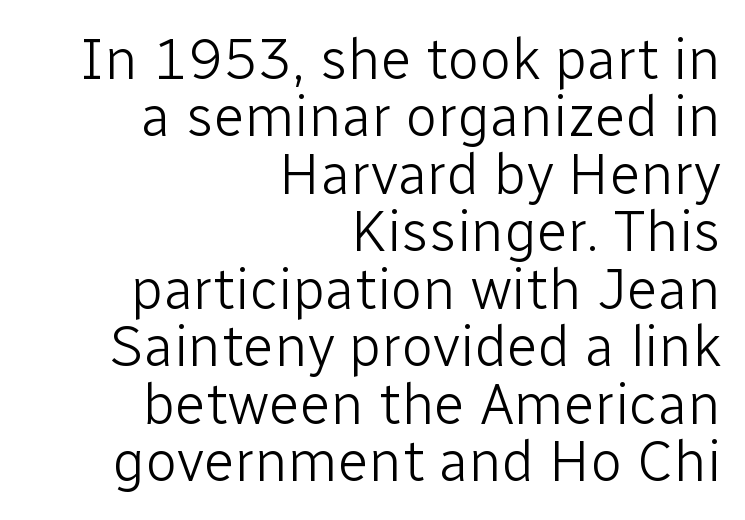
{"serif": "no", "italic": "no", "bold": "no", "weight": "light", "width": "normal", "stroke_contrast": "low", "x_height": "medium", "monospaced": "no", "underline": "no", "align": "right", "line_spacing": "tight", "line_spacing_ratio": 0.99, "letter_spacing": "normal", "letter_spacing_em": 0.0, "glyph_px": 58}
